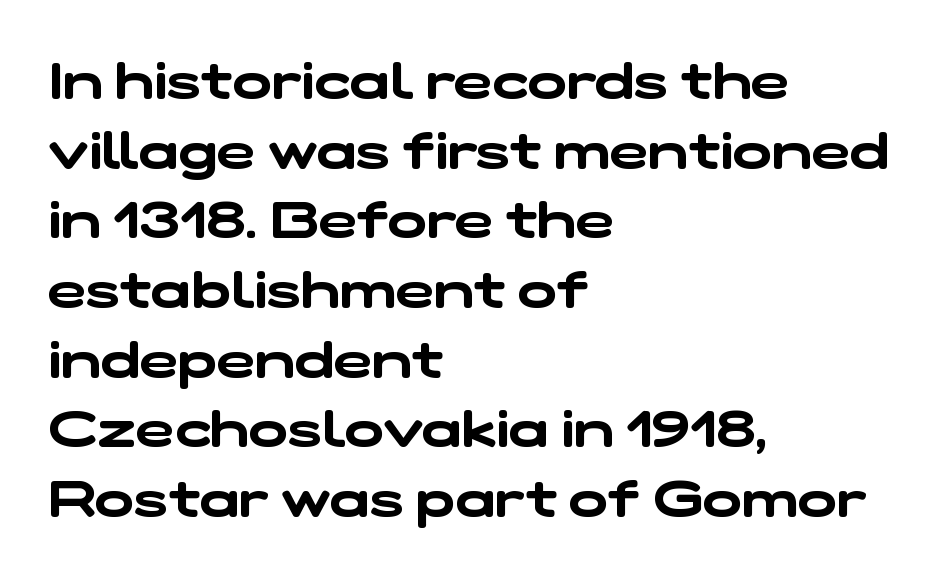
The image shows 52 px wide sans-serif type; set left-aligned, normal line spacing (1.34x), normal letter spacing, not underlined; low stroke contrast and a medium x-height.
